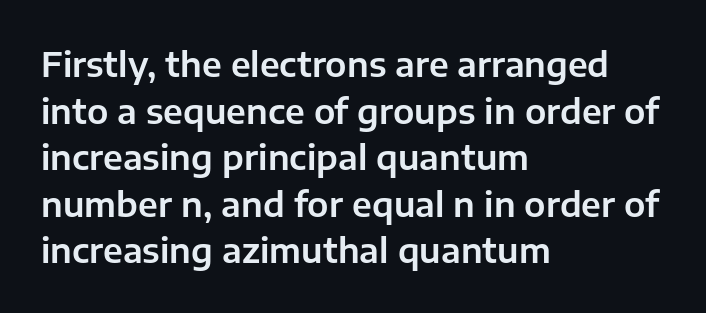
Q: Is the text italic (slanted)? A: No, it is upright.
Q: Is the typeface a serif or a sans-serif typeface? A: Sans-serif.
Q: Is the text underlined? A: No.
Q: How is the paragraph aligned? A: Left-aligned.
Q: Is the spacing between letters normal or unusually wide? A: Normal.
Q: Is the spacing between lines tight, normal or loose? A: Normal.
Q: Width (condensed, normal, or wide)? A: Normal.
Q: Stroke contrast? A: Low.
Q: x-height? A: Medium.
Q: Monospaced? A: No.
